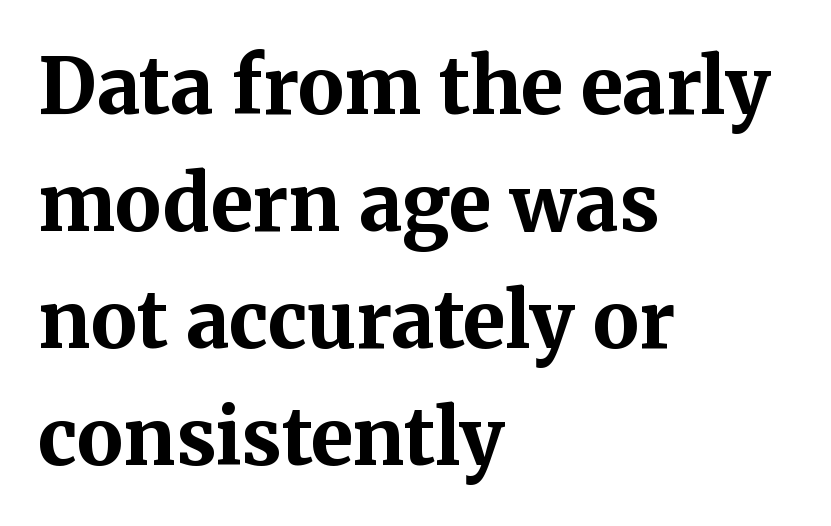
The image shows 77 px bold serif type, upright; set left-aligned, normal line spacing (1.52x), normal letter spacing, not underlined; medium stroke contrast and a medium x-height.
